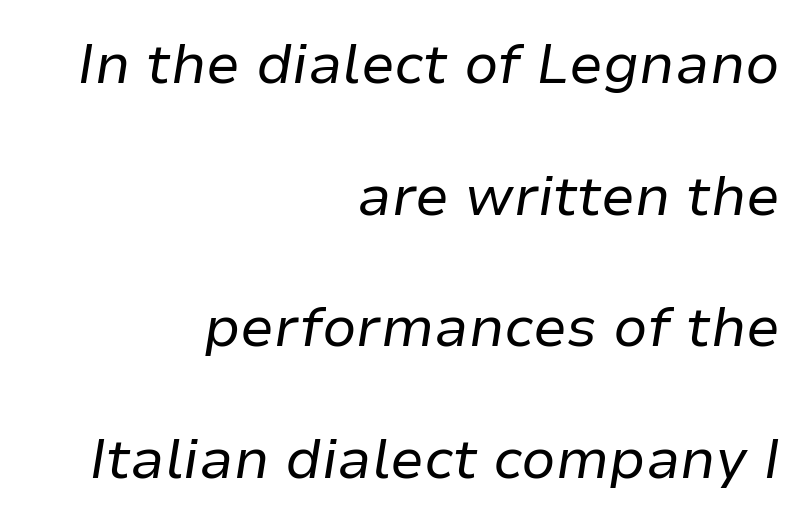
Q: Is the text bold? A: No.
Q: Is the text italic (slanted)? A: Yes, it leans right by about 9 degrees.
Q: Is the text underlined? A: No.
Q: How is the paragraph aligned? A: Right-aligned.
Q: Is the spacing between letters normal or unusually wide? A: Normal.
Q: Is the spacing between lines tight, normal or loose? A: Loose.
Q: Width (condensed, normal, or wide)? A: Normal.
Q: Stroke contrast? A: Low.
Q: x-height? A: Medium.
Q: Monospaced? A: No.
